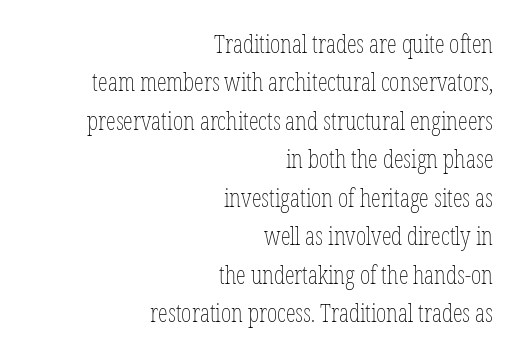
{"italic": "no", "bold": "no", "underline": "no", "align": "right", "line_spacing": "normal", "line_spacing_ratio": 1.54, "letter_spacing": "normal", "letter_spacing_em": 0.0, "glyph_px": 25}
